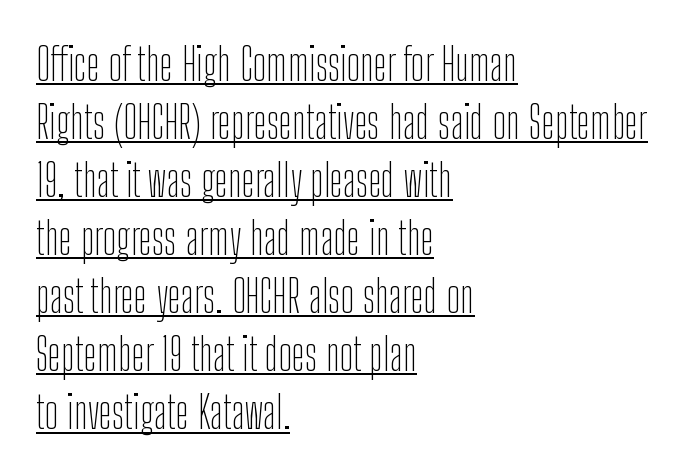
Q: Is the text bold? A: No.
Q: Is the text italic (slanted)? A: No, it is upright.
Q: Is the typeface a serif or a sans-serif typeface? A: Sans-serif.
Q: Is the text underlined? A: Yes.
Q: How is the paragraph aligned? A: Left-aligned.
Q: Is the spacing between letters normal or unusually wide? A: Normal.
Q: Is the spacing between lines tight, normal or loose? A: Normal.
Q: Width (condensed, normal, or wide)? A: Condensed.
Q: Stroke contrast? A: Low.
Q: x-height? A: Medium.
Q: Monospaced? A: No.
